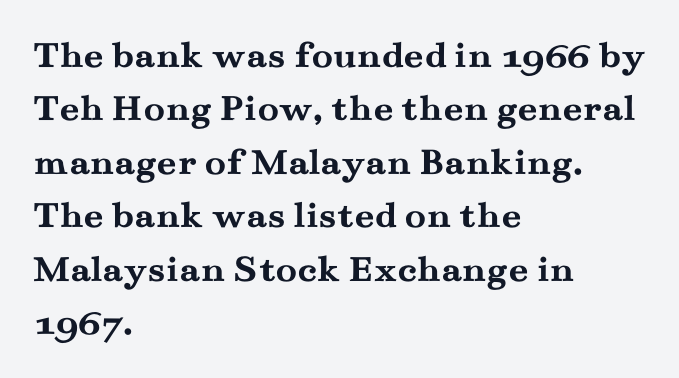
The image shows 39 px semibold, wide serif type, upright; set left-aligned, normal line spacing (1.37x), normal letter spacing, not underlined; medium stroke contrast and a small x-height.
